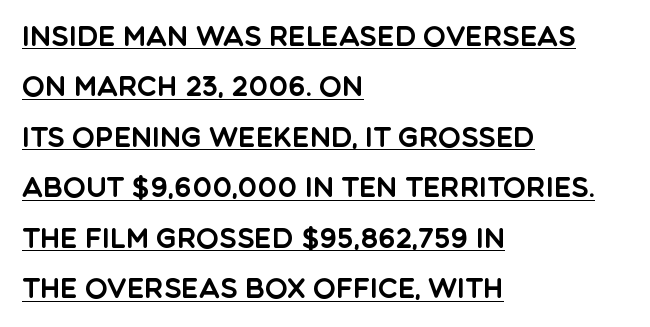
This sample uses an upright cut, with every glyph sitting square on the baseline. Where is the straight margin? On the left. Nothing unusual about the tracking: characters are spaced as the font intends. The face used here appears with an underline applied.
